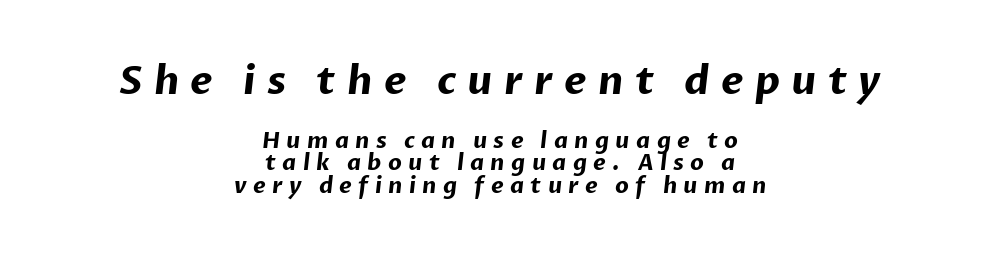
The image shows 39 px bold sans-serif type; set centered, tight line spacing (1.02x), unusually wide letter spacing (+0.29 em), not underlined; the first (top) block is 1.77x larger; low stroke contrast and a medium x-height.
